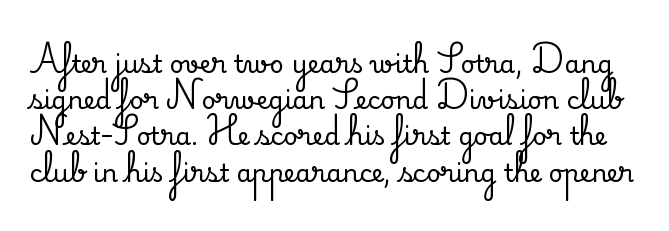
{"italic": "no", "underline": "no", "line_spacing": "normal", "line_spacing_ratio": 1.45, "letter_spacing": "normal", "letter_spacing_em": 0.0, "glyph_px": 25}
